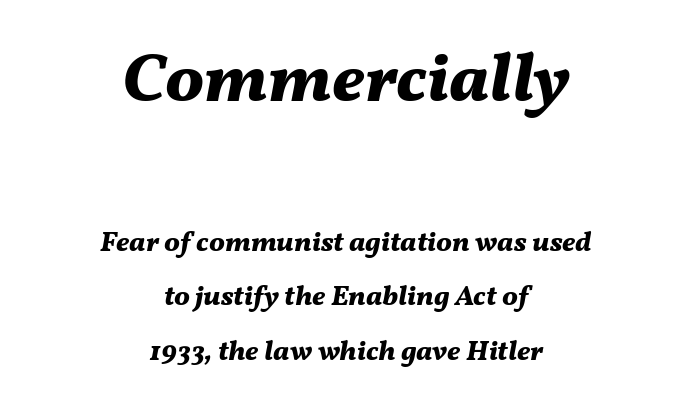
The image shows 69 px bold type, italic (leaning right); set centered, loose line spacing (1.94x), normal letter spacing, not underlined; the first (top) block is 2.46x larger; medium stroke contrast and a medium x-height.
